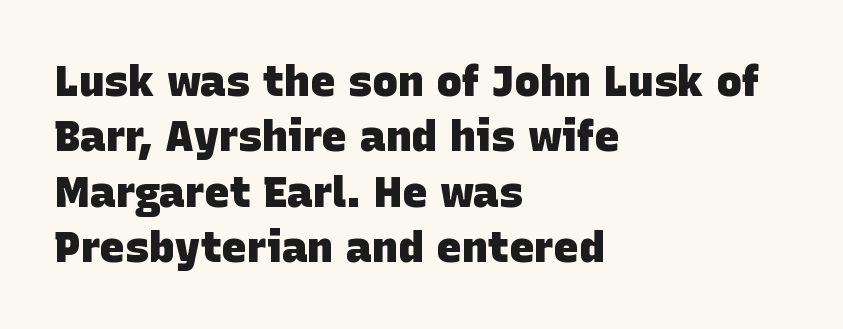
{"serif": "no", "bold": "yes", "weight": "heavy", "width": "normal", "stroke_contrast": "low", "x_height": "large", "monospaced": "no", "underline": "no", "align": "left", "line_spacing": "normal", "line_spacing_ratio": 1.29, "letter_spacing": "normal", "letter_spacing_em": 0.0, "glyph_px": 43}
